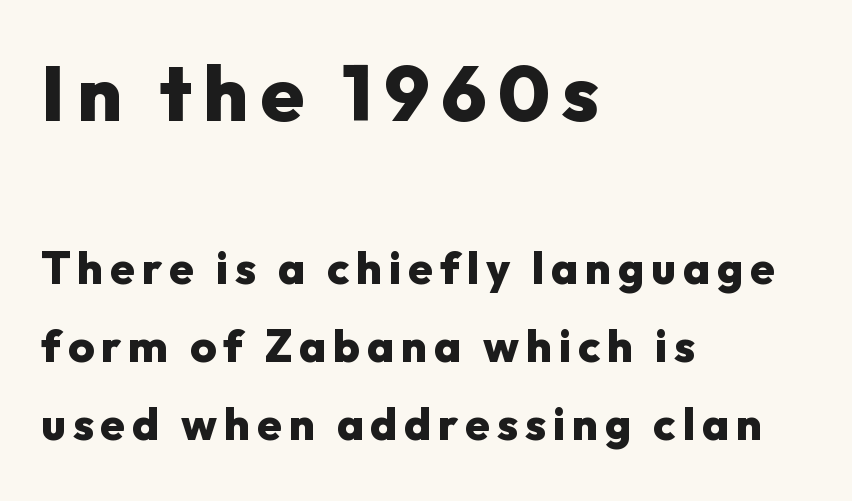
{"serif": "no", "italic": "no", "bold": "yes", "weight": "heavy", "width": "normal", "stroke_contrast": "low", "x_height": "medium", "monospaced": "no", "underline": "no", "align": "left", "line_spacing_ratio": 1.73, "larger_block": "first", "size_ratio": 1.73, "glyph_px": 78}
